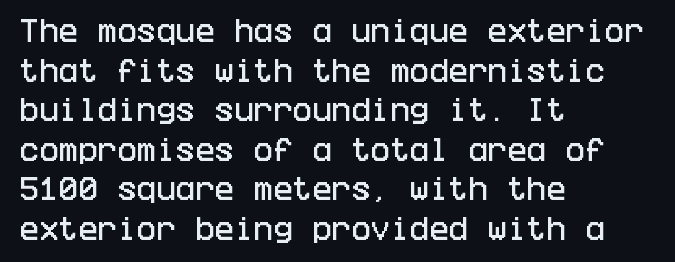
Interline gaps are of average width in this sample. The type sits square on the baseline with zero lean. Just letters on the line, the space beneath them empty. Students, note that the glyphs here touch the page at normal intervals. The rendering anchors every line to the left-hand side.
